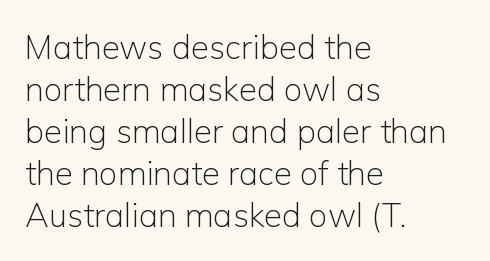
Type style note: lacks serifs. Evenly set lines give the paragraph a standard silhouette. The string is rendered with underlining switched off. Does extra space separate the letters? No, they use regular spacing. In CSS terms this would be text-align: left. Ascenders rise straight up at ninety degrees.
